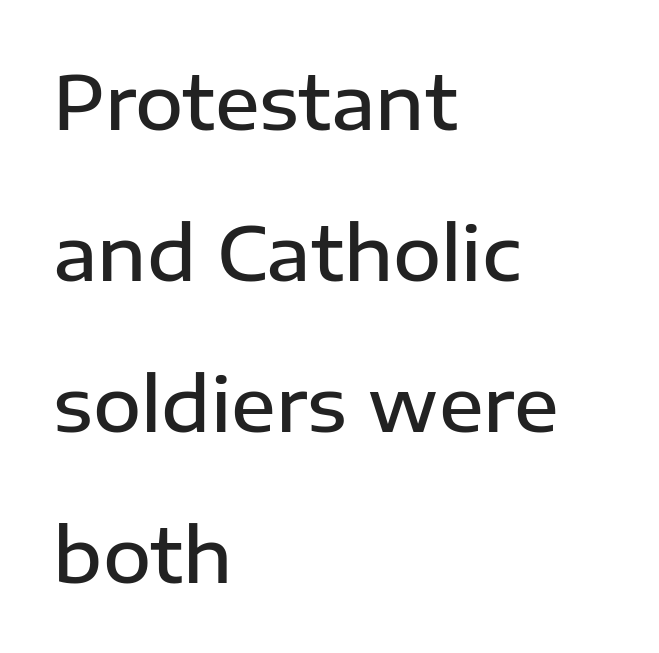
{"serif": "no", "italic": "no", "bold": "semi", "weight": "semibold", "width": "normal", "stroke_contrast": "low", "x_height": "medium", "monospaced": "no", "underline": "no", "align": "left", "line_spacing": "loose", "line_spacing_ratio": 2.04, "letter_spacing": "normal", "letter_spacing_em": 0.0, "glyph_px": 74}
